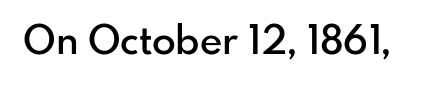
Q: Is the text bold? A: Semi-bold.
Q: Is the text italic (slanted)? A: No, it is upright.
Q: Is the typeface a serif or a sans-serif typeface? A: Sans-serif.
Q: Is the text underlined? A: No.
Q: Is the spacing between letters normal or unusually wide? A: Normal.
Q: Width (condensed, normal, or wide)? A: Normal.
Q: Stroke contrast? A: Low.
Q: x-height? A: Small.
Q: Monospaced? A: No.
